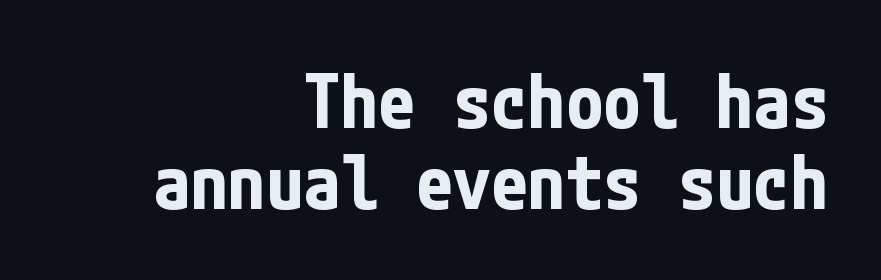
{"serif": "no", "italic": "no", "bold": "yes", "weight": "bold", "width": "condensed", "stroke_contrast": "low", "x_height": "medium", "underline": "no", "align": "right", "line_spacing": "tight", "line_spacing_ratio": 1.08, "letter_spacing": "normal", "letter_spacing_em": 0.0, "glyph_px": 75}
